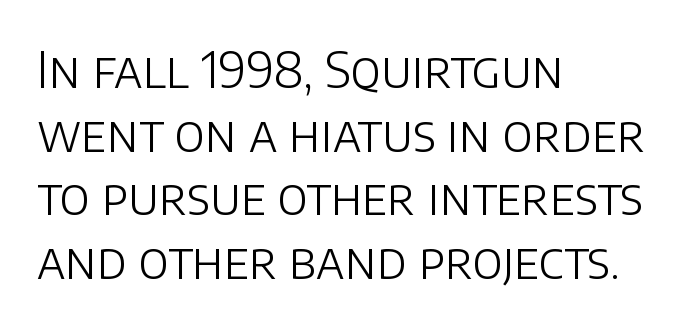
Is this a heavy cut? Hardly; it is regular or lighter. Casual observation: everything's shoved over to the left. The letterforms sit shoulder to shoulder at normal distance. The rendering uses a moderate line-height, typical for paragraphs.
